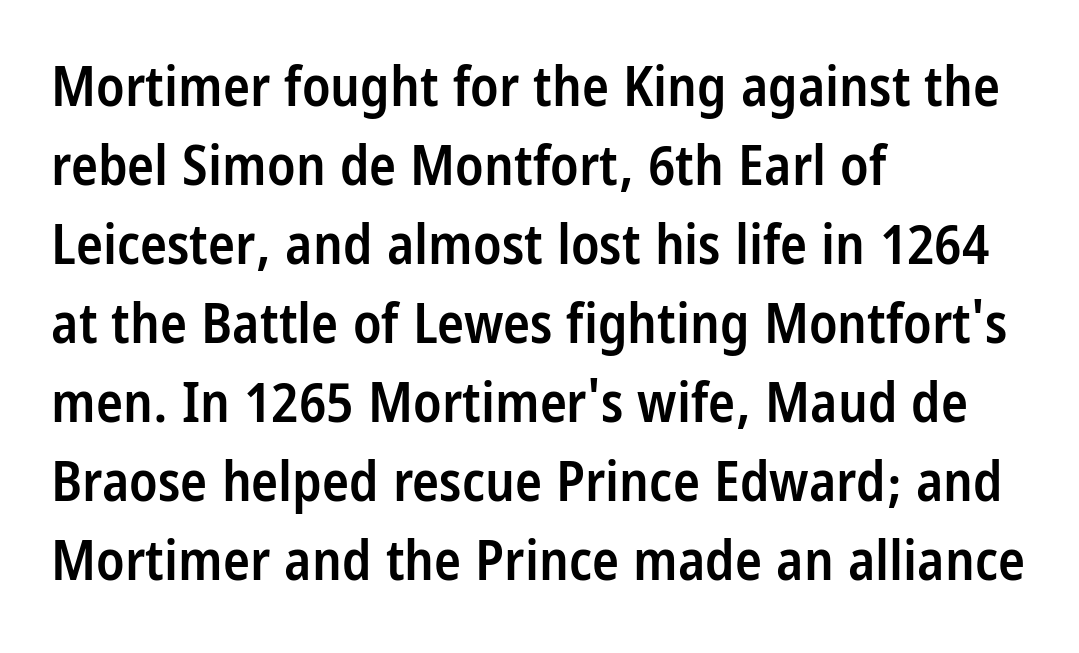
The image shows 56 px semibold, condensed sans-serif type, upright; set left-aligned, normal line spacing (1.41x), normal letter spacing, not underlined; low stroke contrast and a large x-height.
